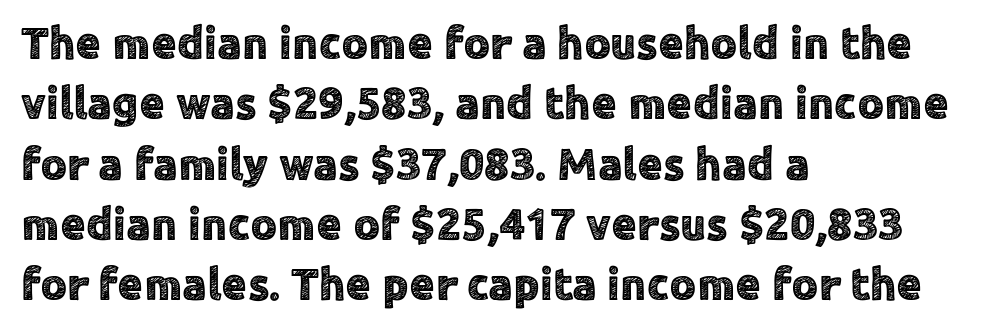
Q: Is the text italic (slanted)? A: No, it is upright.
Q: Is the typeface a serif or a sans-serif typeface? A: Sans-serif.
Q: Is the text underlined? A: No.
Q: How is the paragraph aligned? A: Left-aligned.
Q: Is the spacing between letters normal or unusually wide? A: Normal.
Q: Is the spacing between lines tight, normal or loose? A: Normal.
Q: Width (condensed, normal, or wide)? A: Normal.
Q: x-height? A: Medium.
Q: Monospaced? A: No.
